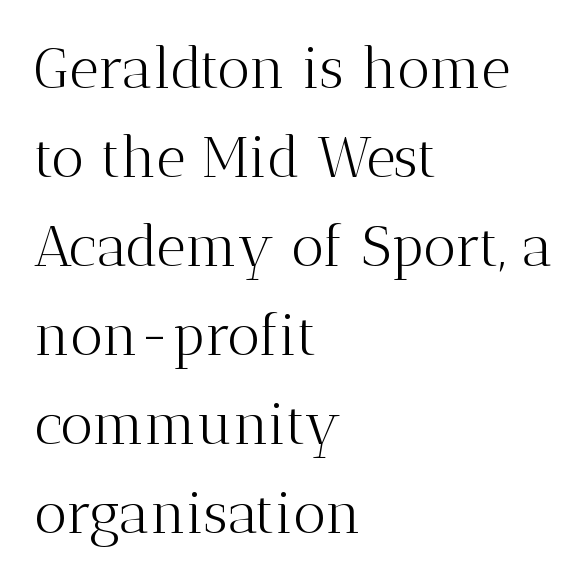
The image shows 57 px light serif type, upright; set left-aligned, normal line spacing (1.56x), normal letter spacing, not underlined; medium stroke contrast and a medium x-height.
